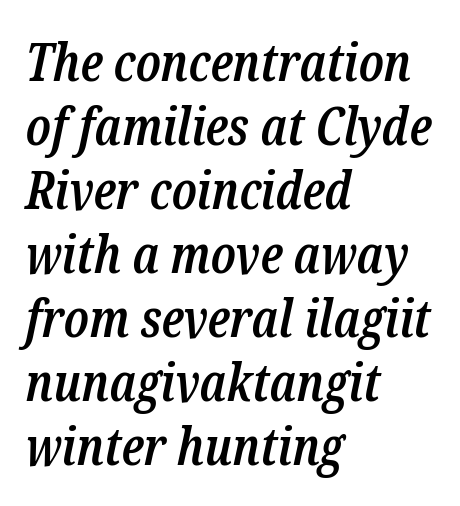
Q: Is the text bold? A: Semi-bold.
Q: Is the text italic (slanted)? A: Yes, it leans right by about 12 degrees.
Q: Is the typeface a serif or a sans-serif typeface? A: Serif.
Q: Is the text underlined? A: No.
Q: How is the paragraph aligned? A: Left-aligned.
Q: Is the spacing between letters normal or unusually wide? A: Normal.
Q: Width (condensed, normal, or wide)? A: Condensed.
Q: Stroke contrast? A: Low.
Q: x-height? A: Medium.
Q: Monospaced? A: No.
